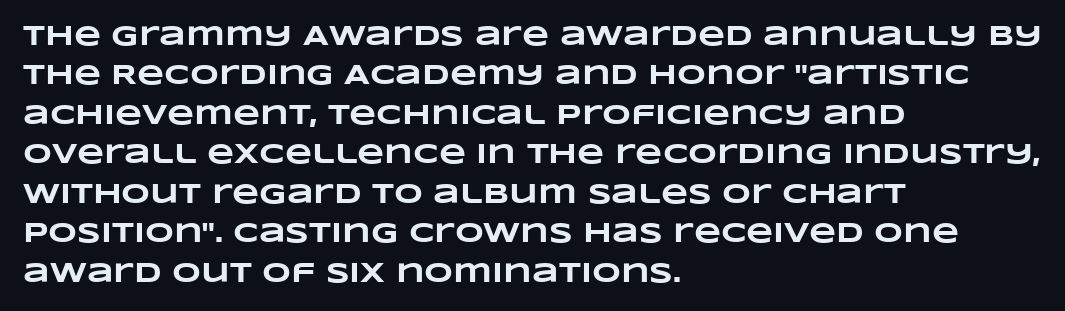
Q: Is the text bold? A: Yes.
Q: Is the text underlined? A: No.
Q: How is the paragraph aligned? A: Left-aligned.
Q: Is the spacing between letters normal or unusually wide? A: Normal.
Q: Is the spacing between lines tight, normal or loose? A: Normal.
Q: Width (condensed, normal, or wide)? A: Wide.
Q: Stroke contrast? A: Low.
Q: x-height? A: Large.
Q: Monospaced? A: No.
